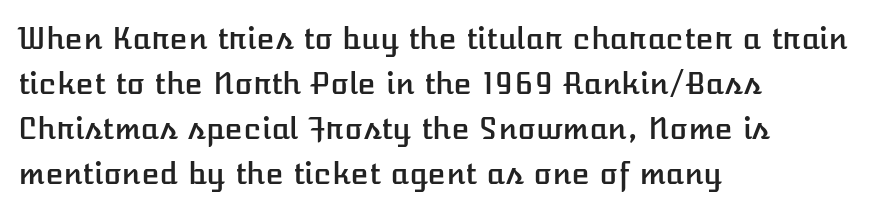
Q: Is the text italic (slanted)? A: No, it is upright.
Q: Is the text underlined? A: No.
Q: How is the paragraph aligned? A: Left-aligned.
Q: Is the spacing between letters normal or unusually wide? A: Normal.
Q: Is the spacing between lines tight, normal or loose? A: Normal.
Q: Width (condensed, normal, or wide)? A: Normal.
Q: Stroke contrast? A: Low.
Q: x-height? A: Medium.
Q: Monospaced? A: No.
